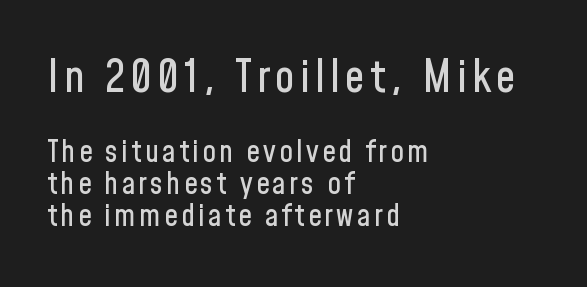
Q: Is the text italic (slanted)? A: No, it is upright.
Q: Is the typeface a serif or a sans-serif typeface? A: Sans-serif.
Q: Is the text underlined? A: No.
Q: How is the paragraph aligned? A: Left-aligned.
Q: Is the spacing between lines tight, normal or loose? A: Tight.
Q: Which block of text is set in a larger size, the first (top) or the second (bottom)? A: The first (top) one.
Q: Width (condensed, normal, or wide)? A: Condensed.
Q: Stroke contrast? A: Low.
Q: x-height? A: Medium.
Q: Monospaced? A: No.
